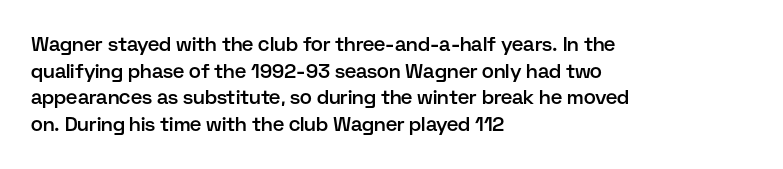
{"italic": "no", "bold": "semi", "underline": "no", "align": "left", "line_spacing": "normal", "line_spacing_ratio": 1.33, "letter_spacing": "normal", "letter_spacing_em": 0.0, "glyph_px": 20}
